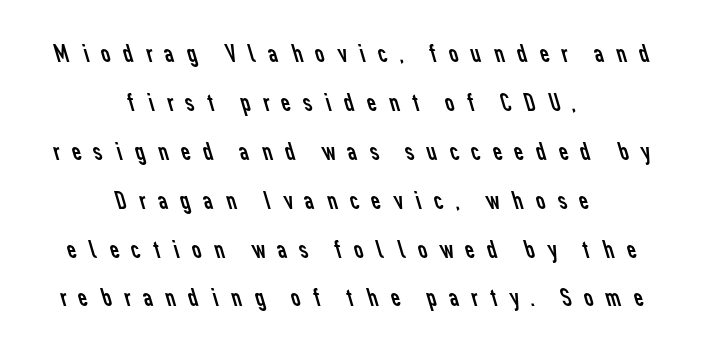
Q: Is the text bold? A: No.
Q: Is the text underlined? A: No.
Q: How is the paragraph aligned? A: Centered.
Q: Is the spacing between letters normal or unusually wide? A: Unusually wide.
